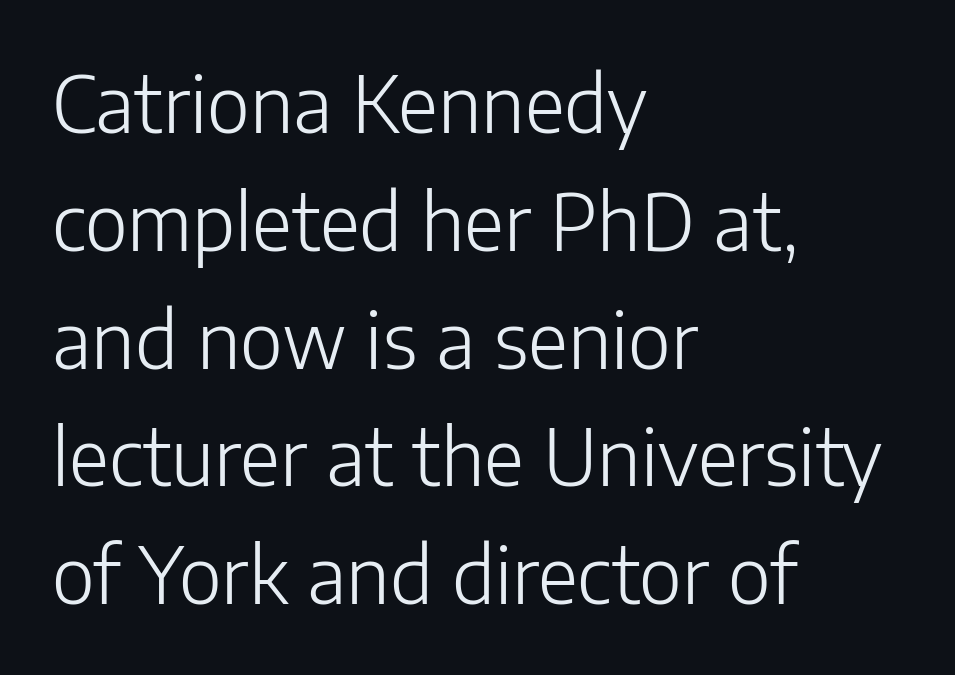
{"serif": "no", "italic": "no", "bold": "no", "weight": "light", "width": "normal", "stroke_contrast": "low", "x_height": "medium", "monospaced": "no", "underline": "no", "align": "left", "line_spacing": "normal", "line_spacing_ratio": 1.51, "letter_spacing": "normal", "letter_spacing_em": 0.0, "glyph_px": 78}
